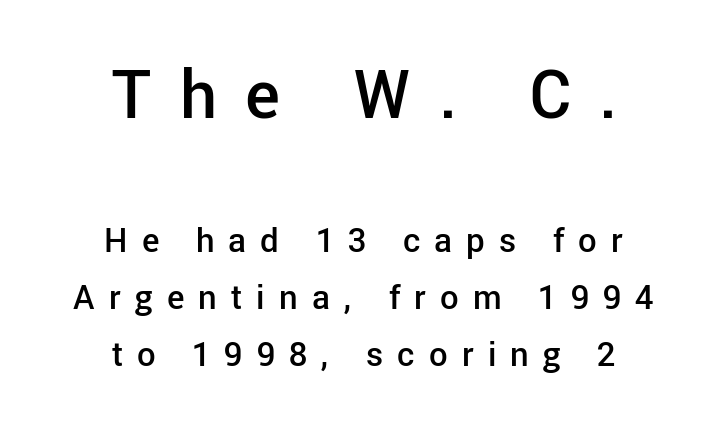
{"serif": "no", "italic": "no", "bold": "semi", "weight": "semibold", "width": "normal", "stroke_contrast": "low", "x_height": "medium", "monospaced": "no", "underline": "no", "align": "center", "line_spacing_ratio": 1.72, "letter_spacing": "wide", "letter_spacing_em": 0.43, "larger_block": "first", "size_ratio": 2.0, "glyph_px": 66}
